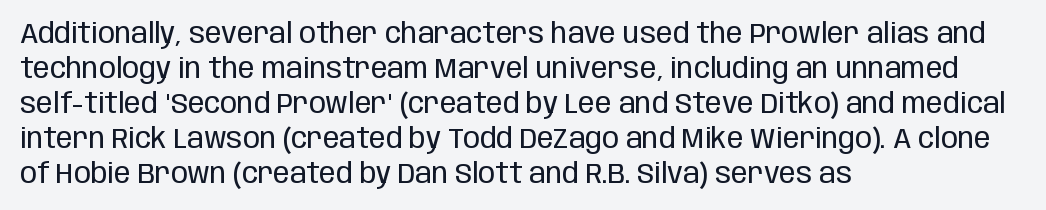
Anything drawn beneath the words? Only blank space. Note: no serifs on the glyphs. Honestly, the letter spacing is just normal — you wouldn't notice it. Compared with a typical body face, this is equally light or lighter still. The setting favours the left margin, as ordinary paragraphs usually do. Rendered with straight, roman letterforms.
